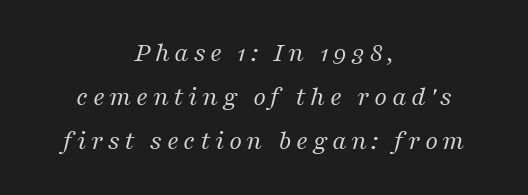
{"serif": "yes", "italic": "yes", "lean": "right", "slant_degrees": 16, "bold": "no", "weight": "regular", "width": "normal", "stroke_contrast": "medium", "x_height": "medium", "monospaced": "no", "underline": "no", "align": "center", "line_spacing": "normal", "line_spacing_ratio": 1.58, "glyph_px": 28}
